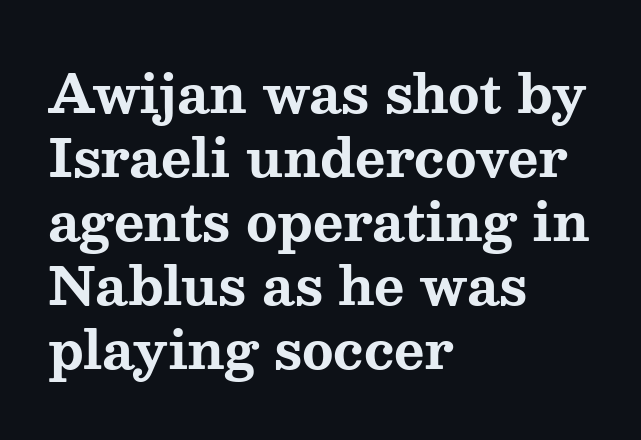
The passage shown is typed in a proportional face where columns would drift. In terms of weight, the rendering is a true, heavy bold. Look at the tracking — it's just the regular setting, nothing added. These lines were composed using upright roman letters. Underlining? Definitely not there.
